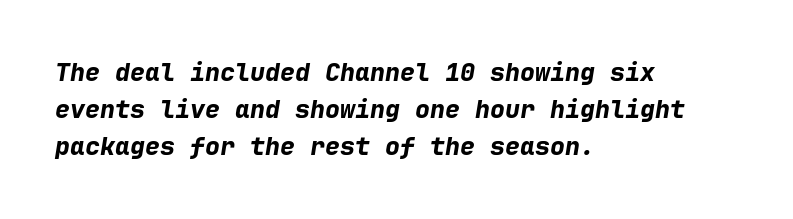
{"italic": "yes", "lean": "right", "slant_degrees": 9, "bold": "yes", "underline": "no", "align": "left", "line_spacing": "normal", "line_spacing_ratio": 1.49, "letter_spacing": "normal", "letter_spacing_em": 0.0, "glyph_px": 25}
